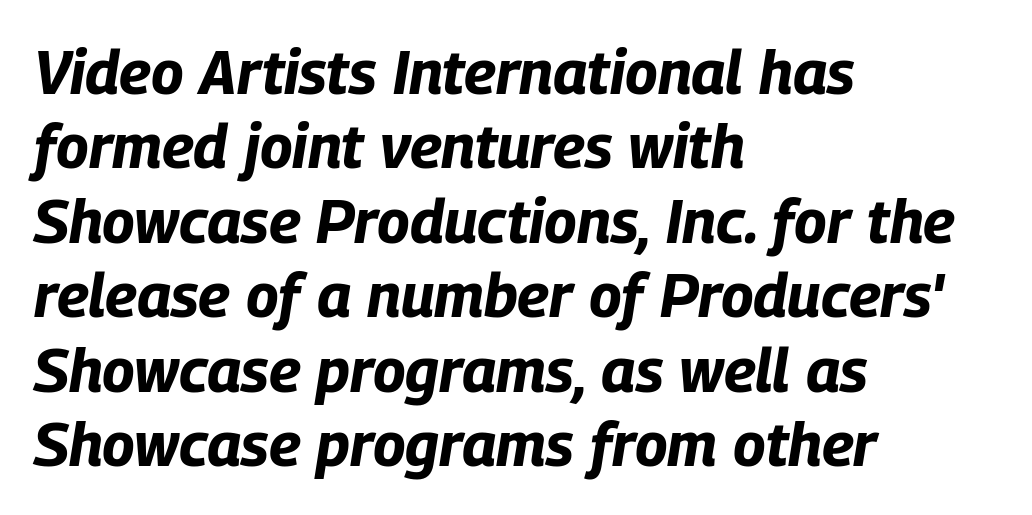
The image shows 61 px bold, condensed type, italic (leaning right); set left-aligned, line spacing 1.22x, normal letter spacing, not underlined; low stroke contrast and a large x-height.
